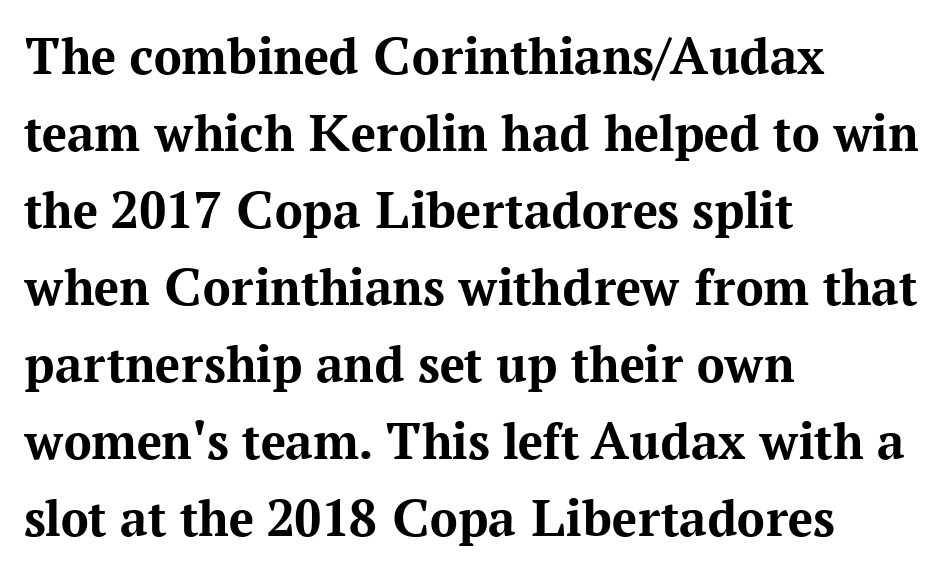
Each word holds together tightly as a unit, with standard inter-letter gaps. The type sits square on the baseline with zero lean. Chunky letters — that's bold for sure. Teacher's note: observe the even left margin — that is flush-left alignment. Rows of type keep a routine distance in the vertical direction. The string is rendered with underlining switched off.
